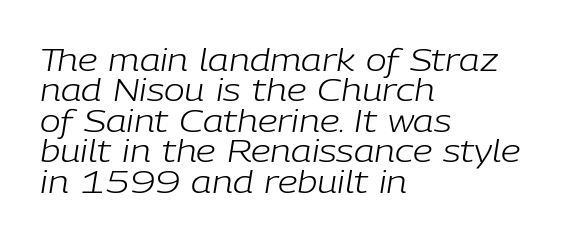
The image shows 31 px light type, italic (leaning right); set left-aligned, tight line spacing (0.98x), normal letter spacing, not underlined; low stroke contrast and a medium x-height.
